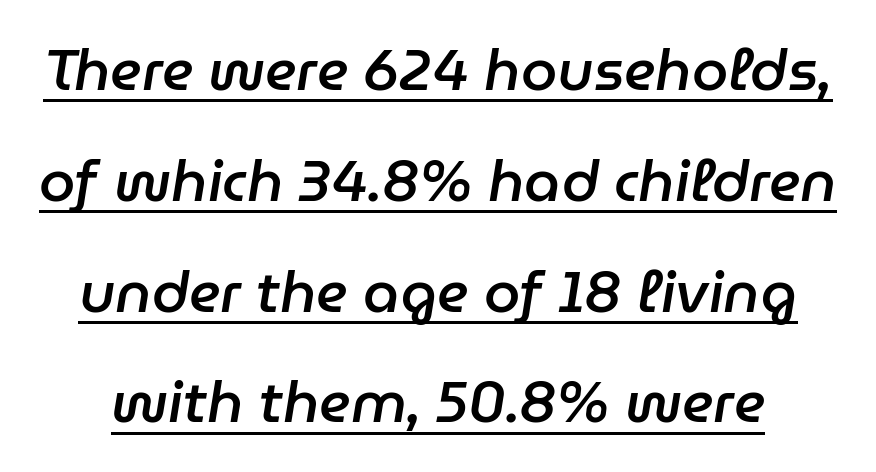
Q: Is the text bold? A: Semi-bold.
Q: Is the text italic (slanted)? A: Yes, it leans right by about 9 degrees.
Q: Is the text underlined? A: Yes.
Q: Is the spacing between letters normal or unusually wide? A: Normal.
Q: Is the spacing between lines tight, normal or loose? A: Loose.
Q: Width (condensed, normal, or wide)? A: Normal.
Q: Stroke contrast? A: Low.
Q: x-height? A: Medium.
Q: Monospaced? A: No.
